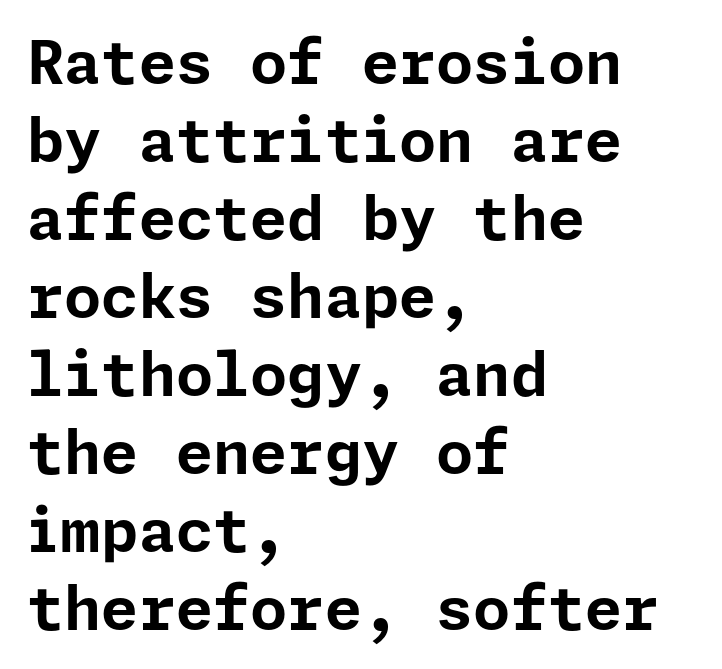
{"serif": "no", "italic": "no", "bold": "yes", "weight": "bold", "width": "normal", "stroke_contrast": "low", "x_height": "medium", "underline": "no", "align": "left", "line_spacing": "normal", "line_spacing_ratio": 1.3, "letter_spacing": "normal", "letter_spacing_em": 0.0, "glyph_px": 60}
